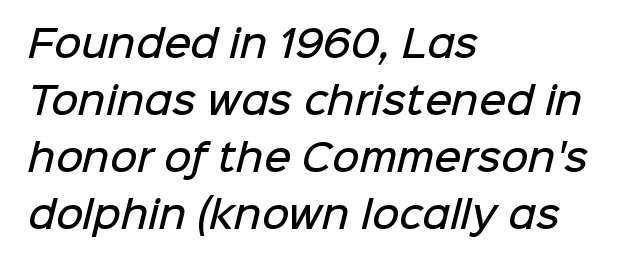
Glance below the letters and you will spot only blank space. Glyph-to-glyph distance matches everyday printed text. Is this a fixed-width face? No — the glyphs have proportional, varying widths. Look at the stroke-to-counter ratio: somewhat heavy, a semibold. The rendering shows plain stroke endings on the letterforms — a sans-serif design. Which margin do the lines hug? The left one — the right edge is uneven.
